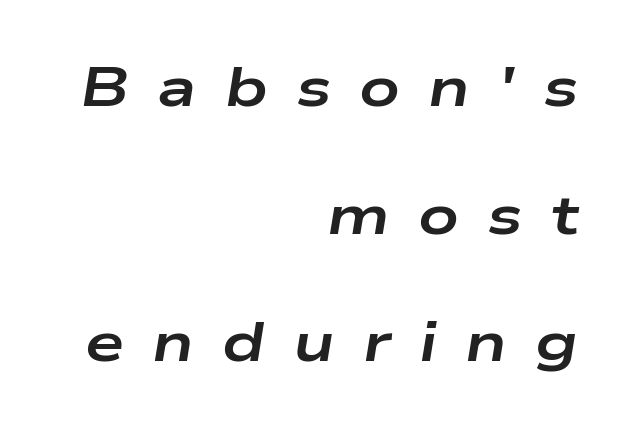
This rendering uses right alignment, leaving the left contour irregular. A typesetter would call this proportional, since set widths differ per character. The strip under each line holds only bare page. Does the leading feel generous? Absolutely, it's lavish. Students, this is bold: see how much ink each stroke carries.
